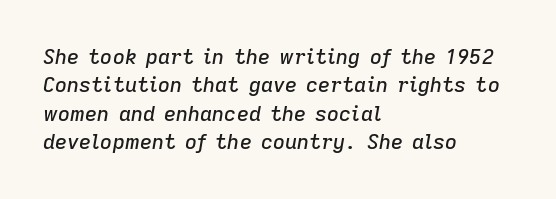
{"italic": "yes", "lean": "right", "slant_degrees": 9, "underline": "no", "align": "left", "line_spacing": "normal", "line_spacing_ratio": 1.35, "letter_spacing": "normal", "letter_spacing_em": 0.0, "glyph_px": 21}
